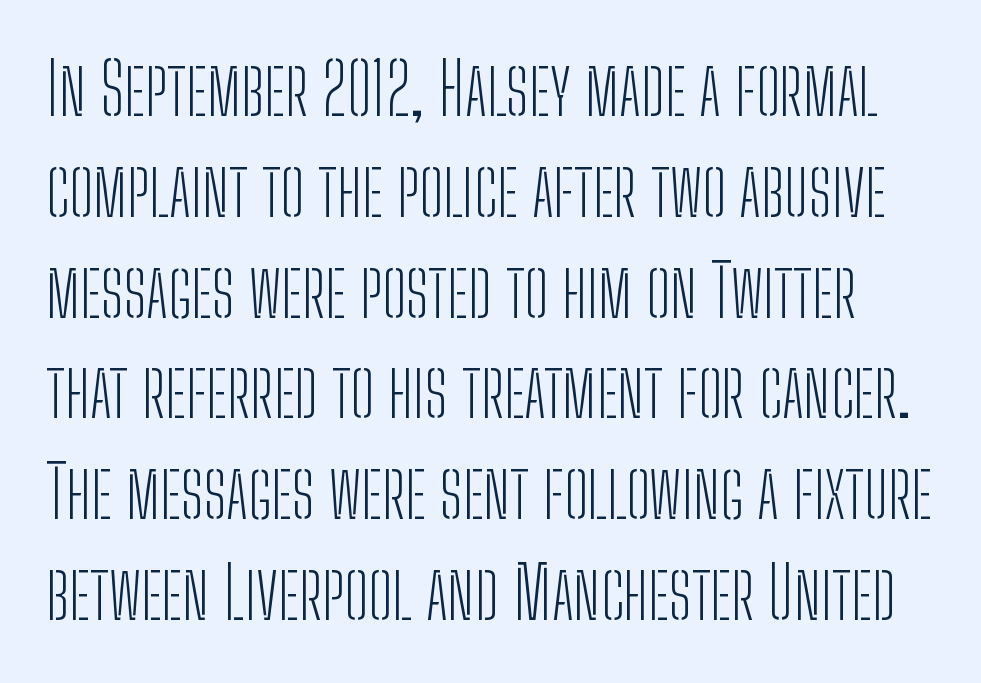
Q: Is the text bold? A: No.
Q: Is the text italic (slanted)? A: No, it is upright.
Q: Is the typeface a serif or a sans-serif typeface? A: Sans-serif.
Q: Is the text underlined? A: No.
Q: Is the spacing between letters normal or unusually wide? A: Normal.
Q: Is the spacing between lines tight, normal or loose? A: Normal.
Q: Width (condensed, normal, or wide)? A: Condensed.
Q: Stroke contrast? A: Low.
Q: x-height? A: Medium.
Q: Monospaced? A: No.
